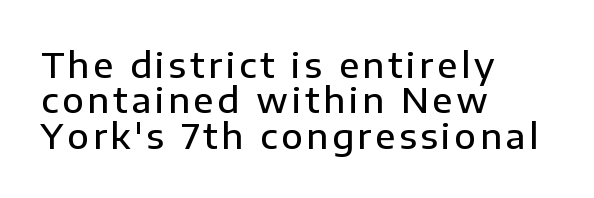
Does the weight exceed regular? Yes, but only to semibold. The passage is arranged the way most books set body copy — flush left. Posture: straight, roman, zero tilt. The passage shown is typeset with a sans-serif family. Each letter keeps its own natural width here, so spacing adapts to shape.
